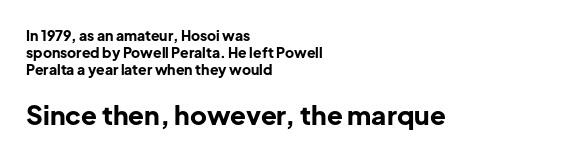
The image shows 26 px bold type, upright; set left-aligned, line spacing 1.22x, normal letter spacing, not underlined; the second (bottom) block is 1.86x larger.
